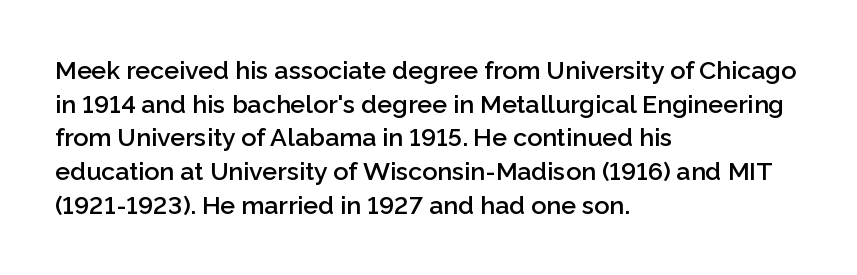
Is there any slant? The stems are plumb. Only glyphs here, with clear space below each row. A fair bit of extra ink — the face is semibold, not bold. Honestly, the row spacing looks completely unremarkable. These lines stack with their left ends in a neat column.
